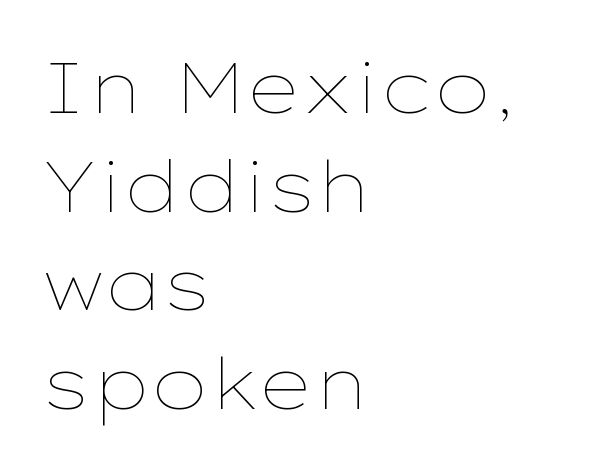
Q: Is the text bold? A: No.
Q: Is the text italic (slanted)? A: No, it is upright.
Q: Is the text underlined? A: No.
Q: How is the paragraph aligned? A: Left-aligned.
Q: Is the spacing between letters normal or unusually wide? A: Normal.
Q: Is the spacing between lines tight, normal or loose? A: Normal.
Q: Width (condensed, normal, or wide)? A: Wide.
Q: Stroke contrast? A: Low.
Q: x-height? A: Medium.
Q: Monospaced? A: No.
